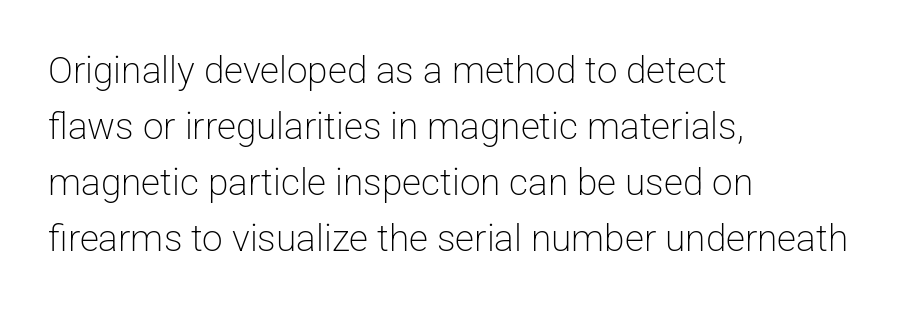
Q: Is the text bold? A: No.
Q: Is the text italic (slanted)? A: No, it is upright.
Q: Is the typeface a serif or a sans-serif typeface? A: Sans-serif.
Q: Is the text underlined? A: No.
Q: How is the paragraph aligned? A: Left-aligned.
Q: Is the spacing between letters normal or unusually wide? A: Normal.
Q: Is the spacing between lines tight, normal or loose? A: Normal.
Q: Width (condensed, normal, or wide)? A: Normal.
Q: Stroke contrast? A: Low.
Q: x-height? A: Medium.
Q: Monospaced? A: No.
